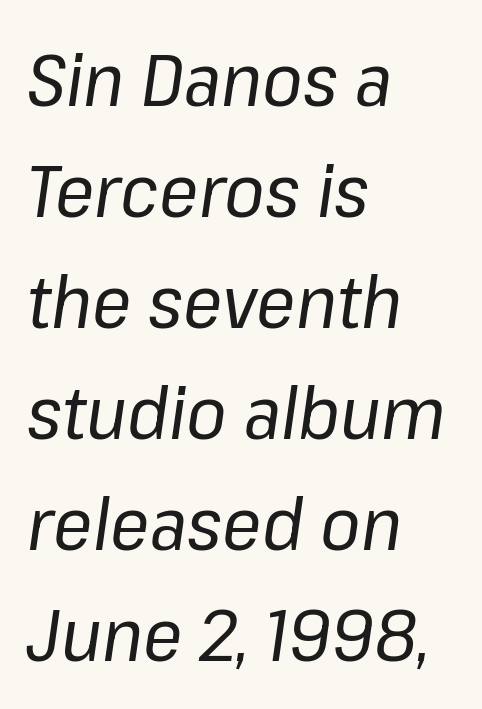
{"italic": "yes", "lean": "right", "slant_degrees": 8, "bold": "no", "weight": "regular", "width": "normal", "stroke_contrast": "low", "x_height": "medium", "monospaced": "no", "underline": "no", "align": "left", "line_spacing": "normal", "line_spacing_ratio": 1.52, "letter_spacing": "normal", "letter_spacing_em": 0.0, "glyph_px": 73}
